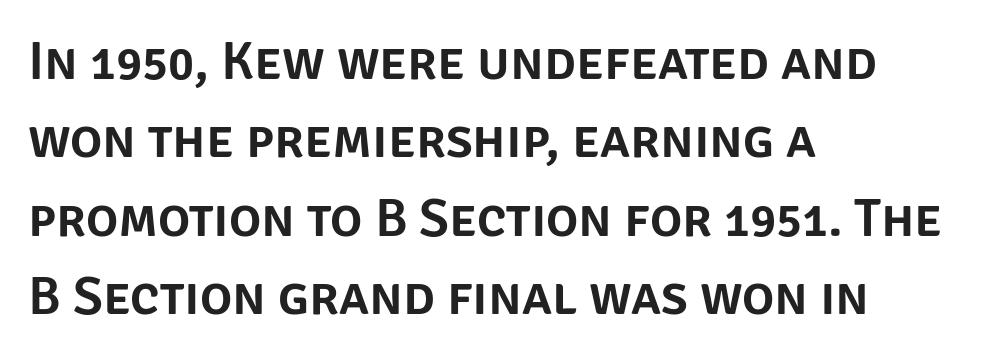
Q: Is the text italic (slanted)? A: No, it is upright.
Q: Is the typeface a serif or a sans-serif typeface? A: Sans-serif.
Q: Is the text underlined? A: No.
Q: How is the paragraph aligned? A: Left-aligned.
Q: Is the spacing between letters normal or unusually wide? A: Normal.
Q: Is the spacing between lines tight, normal or loose? A: Normal.
Q: Width (condensed, normal, or wide)? A: Normal.
Q: Stroke contrast? A: Low.
Q: x-height? A: Large.
Q: Monospaced? A: No.
